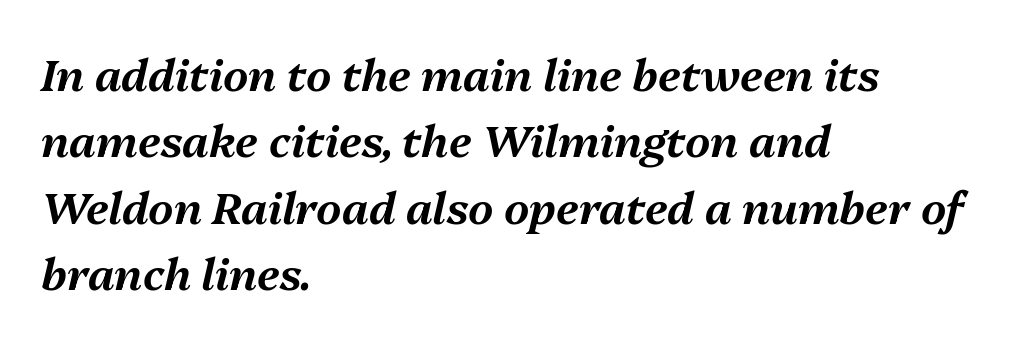
The vertical gap from one line to the next is medium. Is this a fixed-width face? No — the glyphs have proportional, varying widths. A typesetter would call this zero additional tracking. All the whitespace from short lines collects on the right.
